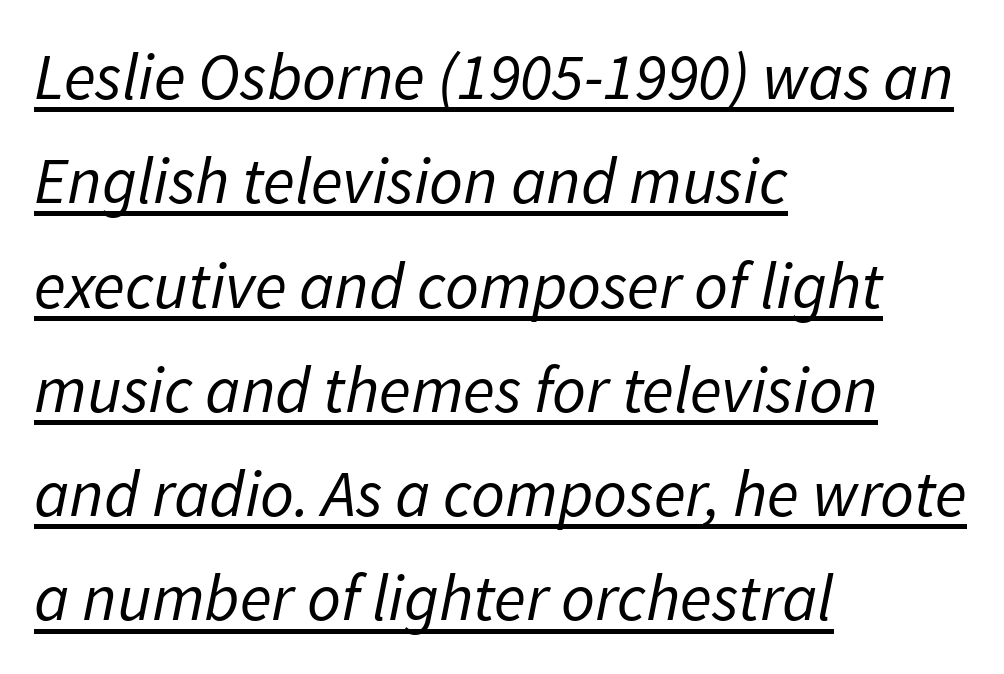
The image shows 66 px regular-weight type, italic (leaning right); set left-aligned, normal line spacing (1.58x), normal letter spacing, underlined; low stroke contrast and a medium x-height.
